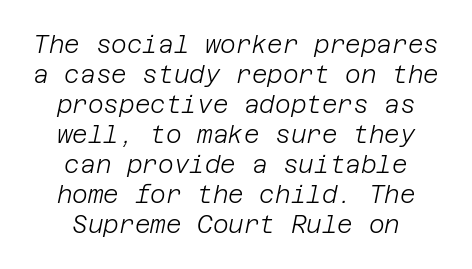
The image shows 24 px text type, italic (leaning right); set centered, normal line spacing (1.25x), normal letter spacing, not underlined.
